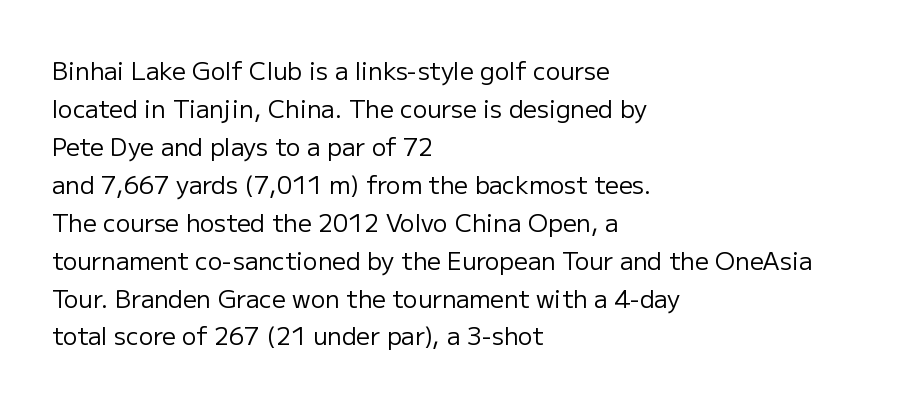
The image shows 24 px text type, upright; set left-aligned, normal line spacing (1.58x), normal letter spacing, not underlined.
